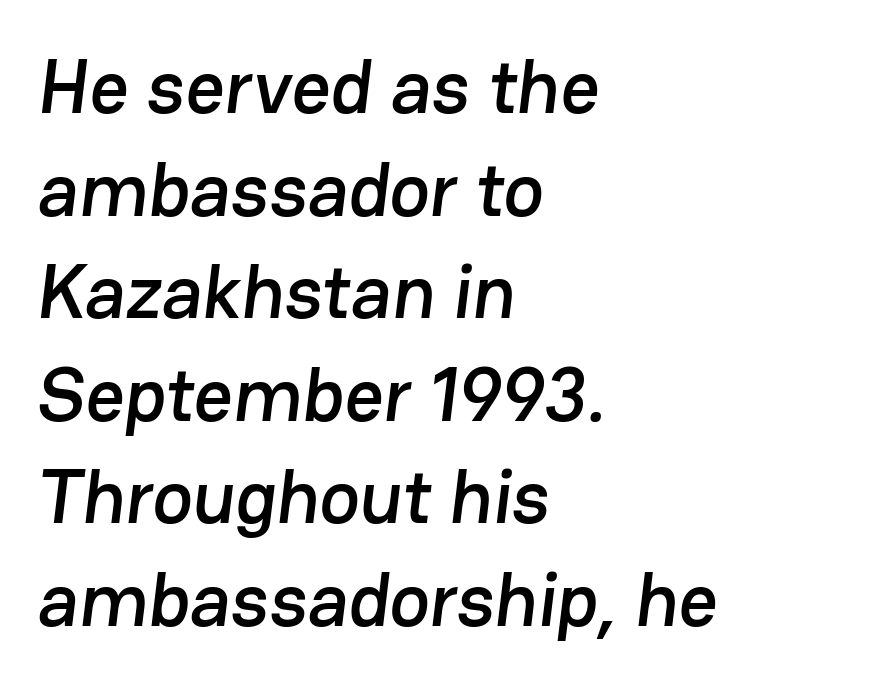
The glyphs in this specimen are sans serif. Leftover space on each line is placed entirely after the last word. This sample keeps an unexceptional amount of space between lines. The rendering uses natural spacing where letterforms have individual widths. The face used here is rendered with its standard letterfit.
